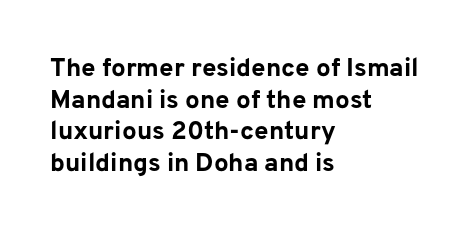
Q: Is the text bold? A: Yes.
Q: Is the text italic (slanted)? A: No, it is upright.
Q: Is the text underlined? A: No.
Q: How is the paragraph aligned? A: Left-aligned.
Q: Is the spacing between letters normal or unusually wide? A: Normal.
